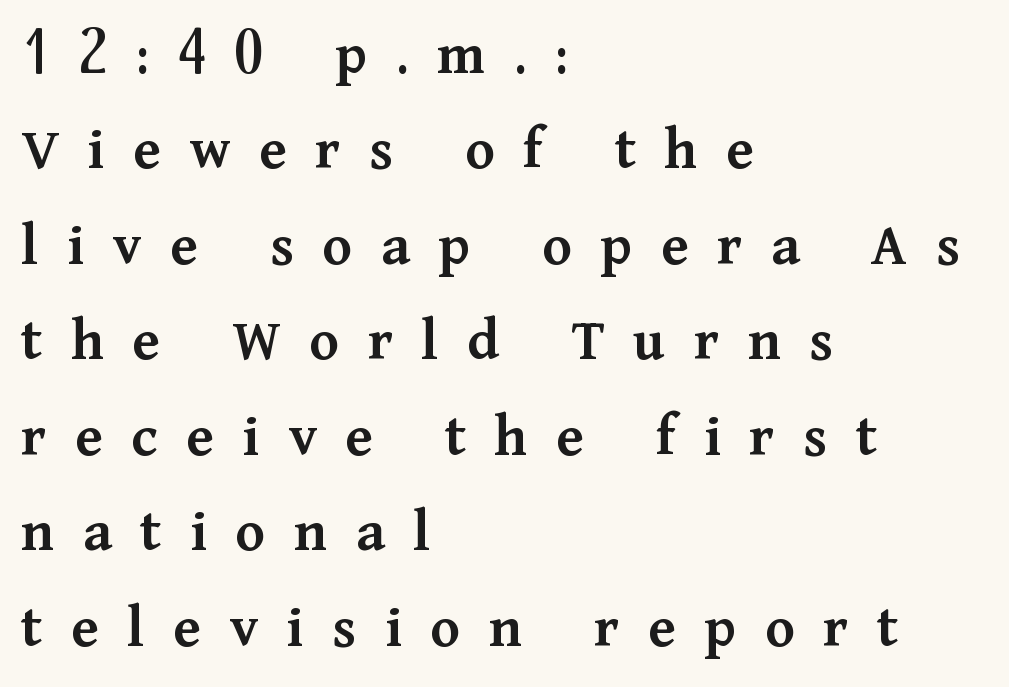
The image shows 62 px semibold serif type, upright; set left-aligned, normal line spacing (1.54x), unusually wide letter spacing (+0.46 em), not underlined; medium stroke contrast and a medium x-height.
